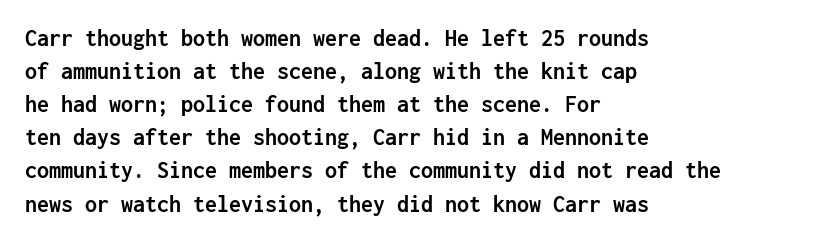
These lines keep a tight, regular rhythm from letter to letter. Heavy-handed strokes throughout: this text is bold. A normal amount of white space separates one row of letters from the next. The font's upright variant was chosen for this text. The string is rendered with underlining switched off. Which margin do the lines hug? The left one — the right edge is uneven.
